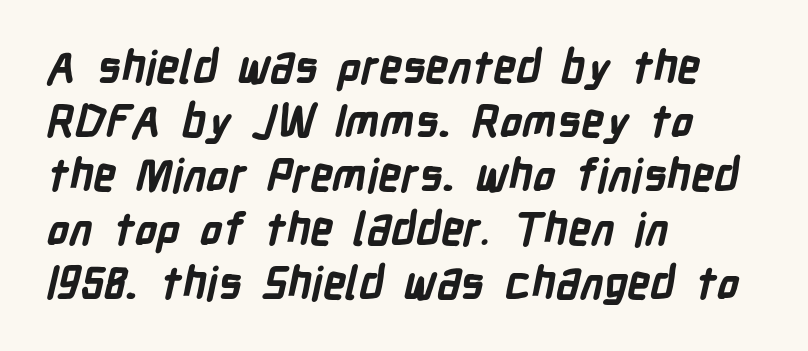
A bare baseline throughout the passage. Look at the bottom of the vertical strokes: they stop flat, with no serifs. The letters advance in unequal steps, a hallmark of proportional type. The type is set solid horizontally, with unmodified tracking. Short and long lines alike share a common starting point at left.
